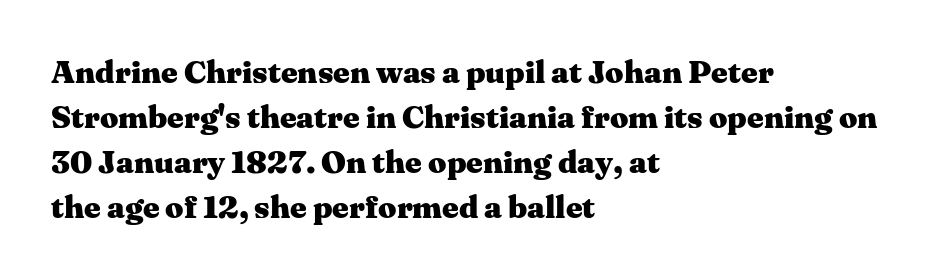
{"serif": "yes", "italic": "no", "bold": "yes", "weight": "heavy", "width": "wide", "stroke_contrast": "medium", "x_height": "medium", "monospaced": "no", "underline": "no", "align": "left", "line_spacing": "normal", "line_spacing_ratio": 1.41, "letter_spacing": "normal", "letter_spacing_em": 0.0, "glyph_px": 32}
